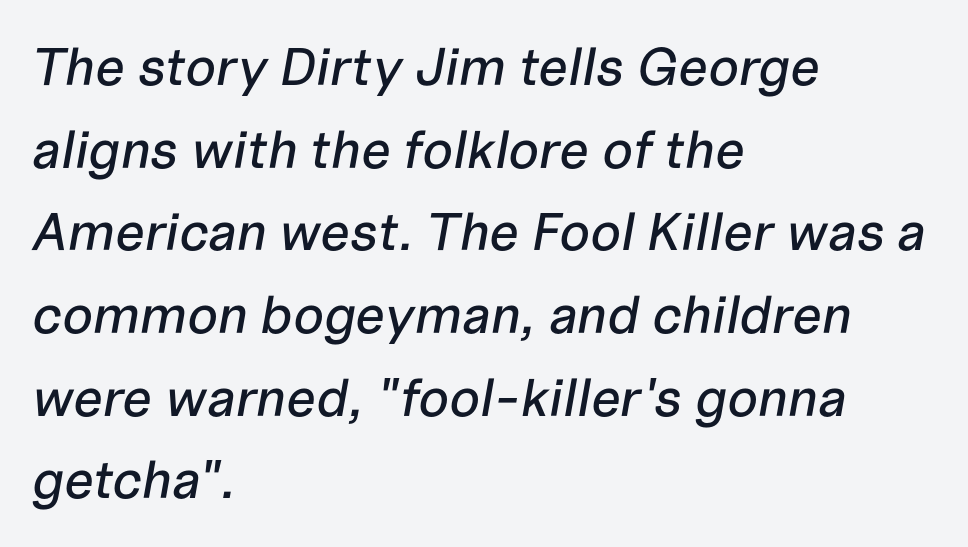
{"italic": "yes", "lean": "right", "slant_degrees": 10, "width": "normal", "stroke_contrast": "low", "x_height": "medium", "monospaced": "no", "underline": "no", "align": "left", "line_spacing": "normal", "line_spacing_ratio": 1.56, "letter_spacing": "normal", "letter_spacing_em": 0.0, "glyph_px": 53}
